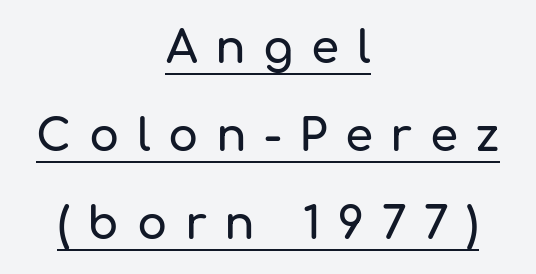
Unlike italic type, these characters show no tilt at all. The letters advance in unequal steps, a hallmark of proportional type. Quick note: underline on. Inter-character spacing is expanded well beyond the font's built-in metrics. This sample is center-justified, so both line endings float freely. The block of text is sparse from top to bottom, with ample space between rows.
